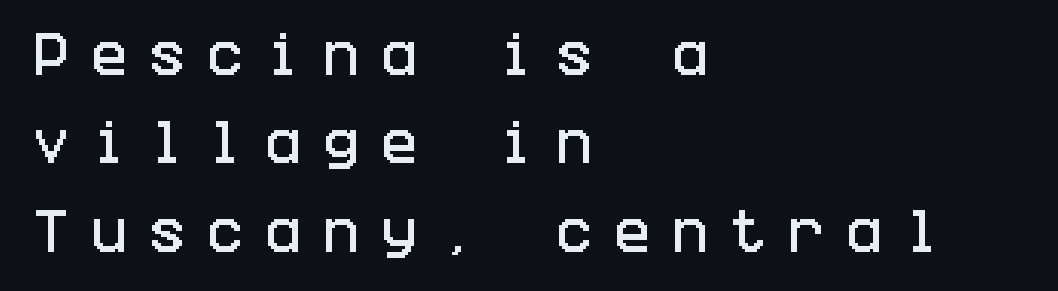
The paragraph shown leans on its left margin. Loose tracking; the words dissolve into strings of separated letters. Anything drawn beneath the words? Only blank space. Does the lettering tilt? It doesn't — this is upright.
